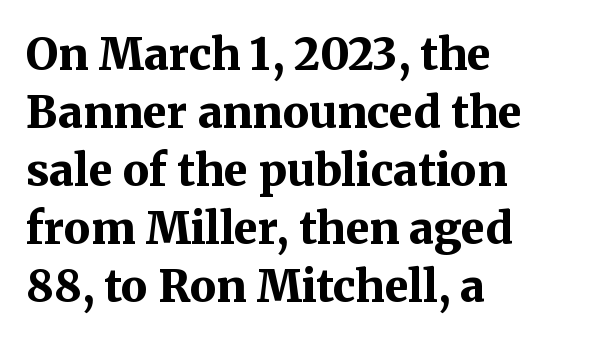
Q: Is the text bold? A: Yes.
Q: Is the text italic (slanted)? A: No, it is upright.
Q: Is the typeface a serif or a sans-serif typeface? A: Serif.
Q: Is the text underlined? A: No.
Q: How is the paragraph aligned? A: Left-aligned.
Q: Is the spacing between letters normal or unusually wide? A: Normal.
Q: Is the spacing between lines tight, normal or loose? A: Normal.
Q: Width (condensed, normal, or wide)? A: Normal.
Q: Stroke contrast? A: Medium.
Q: x-height? A: Medium.
Q: Monospaced? A: No.
